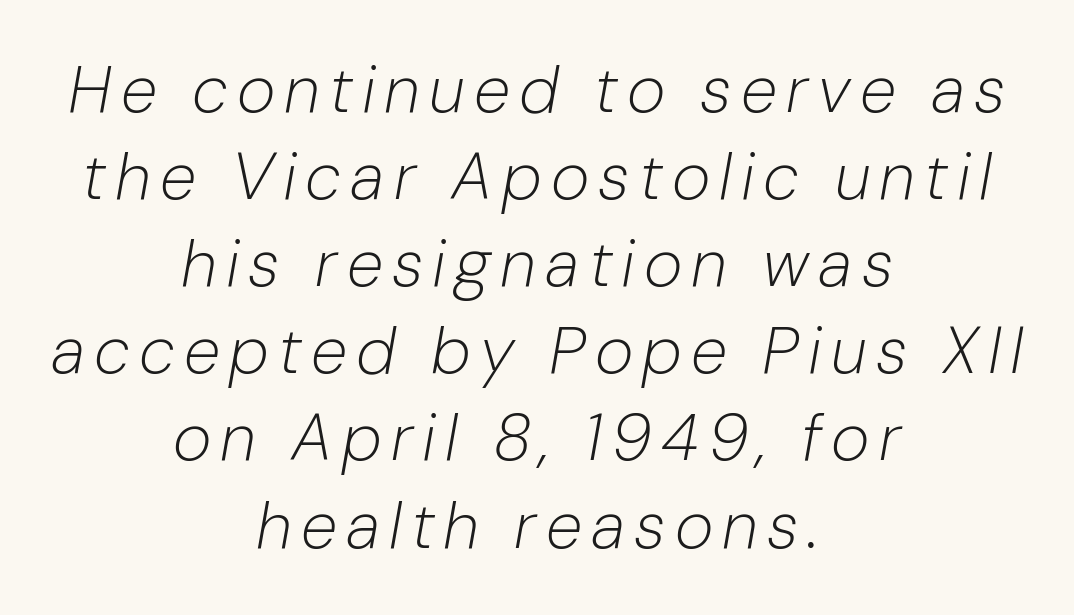
Leading matches the norm, producing a regular column. Style check: oblique. Unmarked baselines from the first word to the last. The rag falls on both sides of this text block equally. No letter is thick-stroked: the sample isn't bold. A typesetter would call this proportional, since set widths differ per character.
